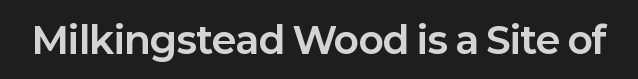
Q: Is the text bold? A: Yes.
Q: Is the text italic (slanted)? A: No, it is upright.
Q: Is the typeface a serif or a sans-serif typeface? A: Sans-serif.
Q: Is the text underlined? A: No.
Q: Is the spacing between letters normal or unusually wide? A: Normal.
Q: Width (condensed, normal, or wide)? A: Normal.
Q: Stroke contrast? A: Low.
Q: x-height? A: Medium.
Q: Monospaced? A: No.
